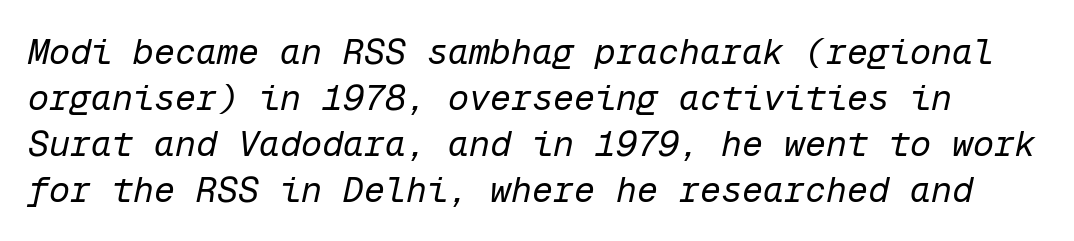
The image shows 35 px regular-weight type, italic (leaning right), monospaced; set normal line spacing (1.31x), normal letter spacing, not underlined; low stroke contrast and a medium x-height.
